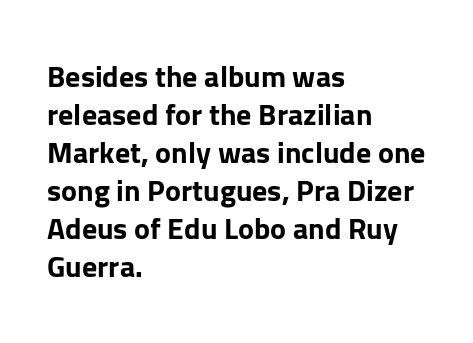
The image shows 30 px bold sans-serif type, upright; set left-aligned, normal line spacing (1.27x), normal letter spacing, not underlined; low stroke contrast and a medium x-height.
